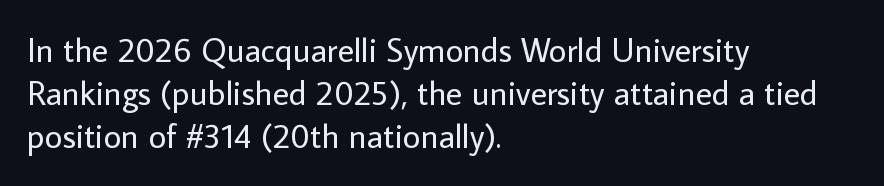
This is sans-serif lettering, the kind often seen on screens and signage. Only glyphs here, with clear space below each row. The compositor pushed each line to the left boundary. Does the leading feel generous? No, just average. Ordinary non-slanted type is in use.
